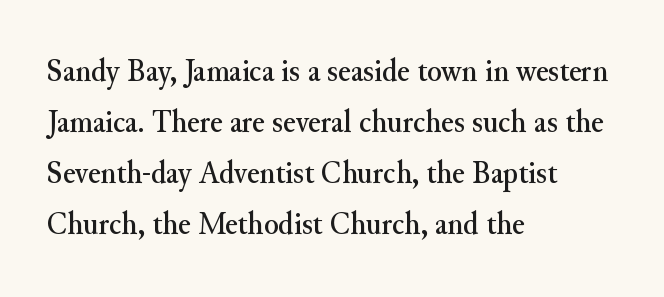
Q: Is the text italic (slanted)? A: No, it is upright.
Q: Is the typeface a serif or a sans-serif typeface? A: Serif.
Q: Is the text underlined? A: No.
Q: How is the paragraph aligned? A: Left-aligned.
Q: Is the spacing between letters normal or unusually wide? A: Normal.
Q: Is the spacing between lines tight, normal or loose? A: Normal.
Q: Width (condensed, normal, or wide)? A: Normal.
Q: Stroke contrast? A: Medium.
Q: x-height? A: Small.
Q: Monospaced? A: No.
